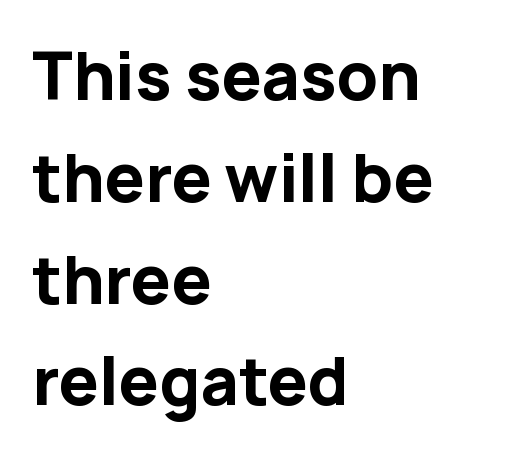
A student would call this left alignment; a typographer would say flush left, rag right. Successive baselines arrive at the customary interval. These lines carry a lot of weight — the face is fully bold. Is this a sans? Yes — the strokes have no serifs.
